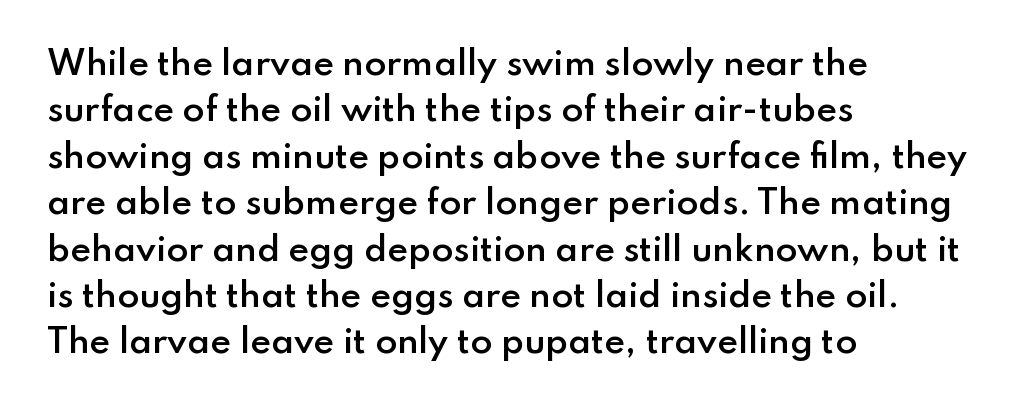
The paragraph shown leans on its left margin. You could not count columns in this text — the font is proportionally spaced. Type without underlining. This rendering employs a face without finishing strokes, i.e., a sans-serif.
